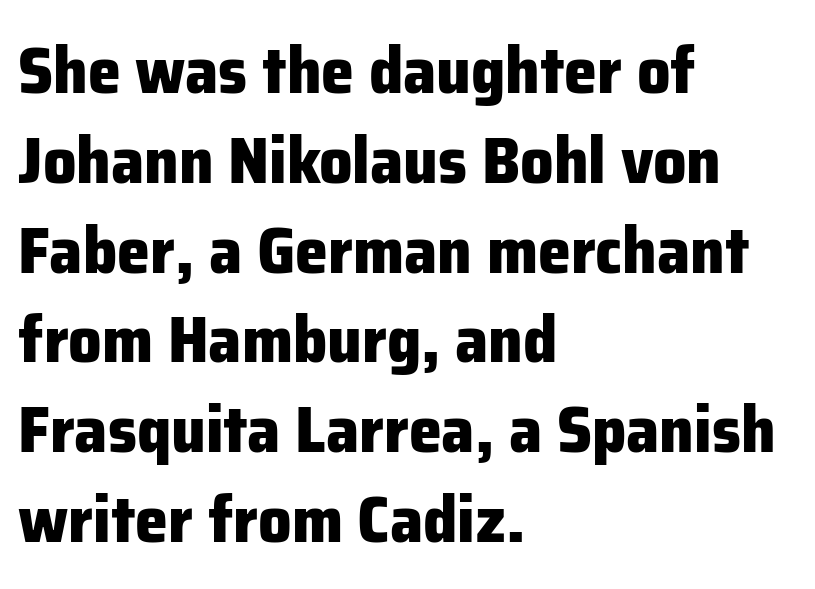
The image shows 66 px heavy sans-serif type, upright; set left-aligned, normal line spacing (1.36x), normal letter spacing, not underlined; low stroke contrast and a medium x-height.
